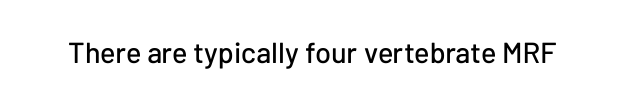
{"serif": "no", "italic": "no", "width": "normal", "stroke_contrast": "low", "x_height": "medium", "monospaced": "no", "underline": "no", "letter_spacing": "normal", "letter_spacing_em": 0.0, "glyph_px": 29}
